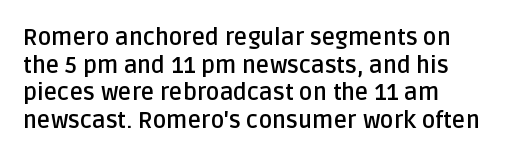
{"italic": "no", "bold": "yes", "underline": "no", "align": "left", "line_spacing_ratio": 1.2, "letter_spacing": "normal", "letter_spacing_em": 0.0, "glyph_px": 23}
